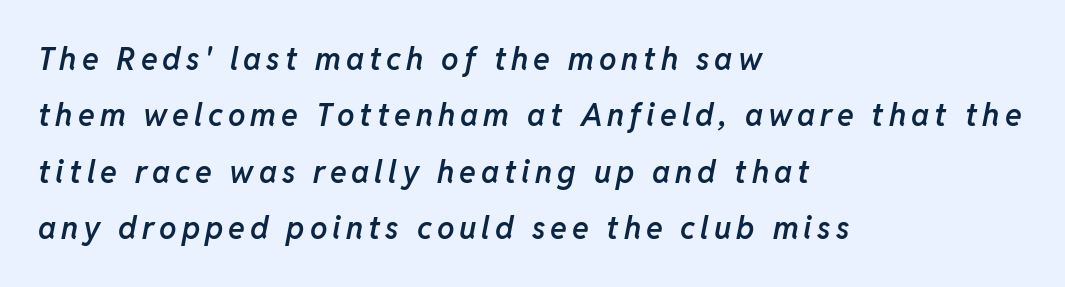
{"italic": "yes", "lean": "right", "slant_degrees": 11, "bold": "semi", "weight": "semibold", "width": "normal", "stroke_contrast": "low", "x_height": "medium", "monospaced": "no", "underline": "no", "align": "left", "line_spacing_ratio": 1.82, "glyph_px": 31}
